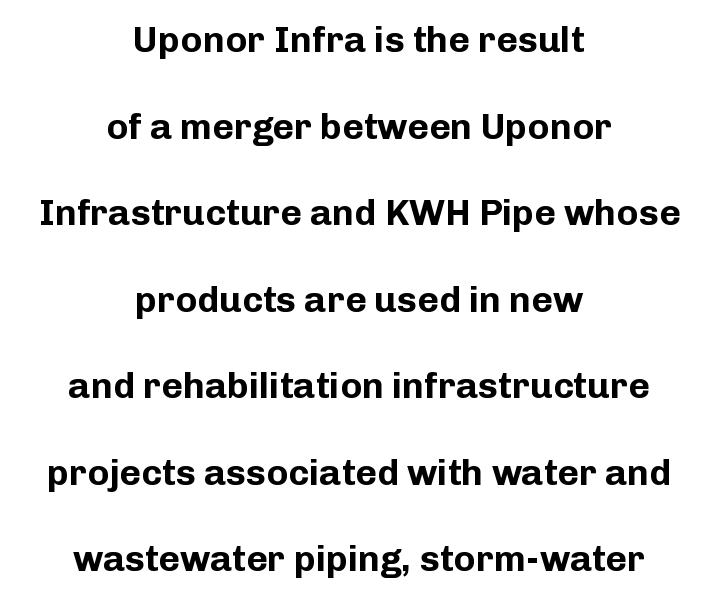
How would I describe the line gaps? Wide and relaxed. The zone under the glyphs is completely vacant. You could call the tracking neutral — neither tight nor loose. The face used here is proportionally spaced, like ordinary book or web type. On the weight axis this lands at bold, roughly 700. A typesetter would label this face a sans.
